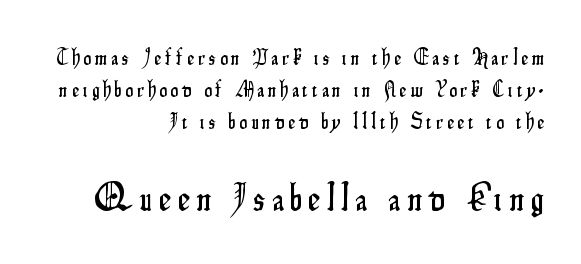
{"serif": "no", "italic": "no", "width": "condensed", "stroke_contrast": "low", "x_height": "small", "monospaced": "no", "underline": "no", "align": "right", "line_spacing": "normal", "line_spacing_ratio": 1.45, "larger_block": "second", "size_ratio": 1.73, "glyph_px": 38}
